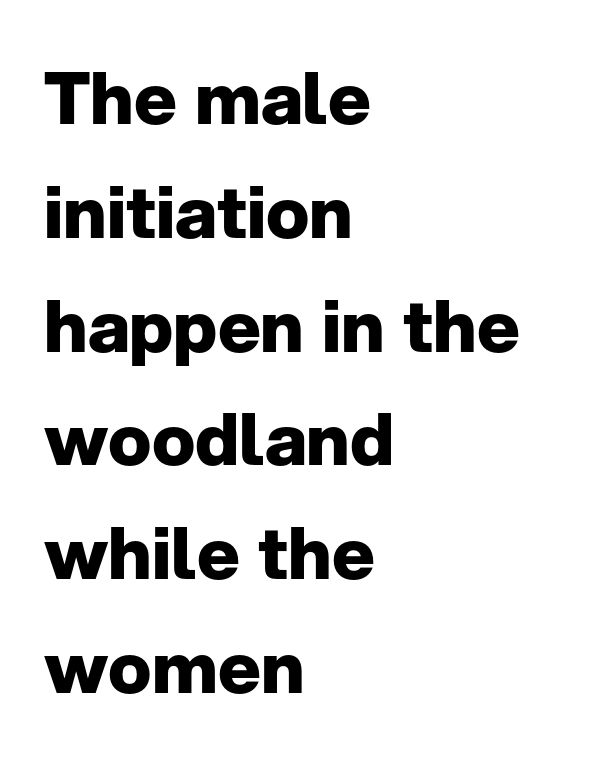
{"serif": "no", "italic": "no", "bold": "yes", "weight": "heavy", "width": "normal", "stroke_contrast": "low", "x_height": "medium", "monospaced": "no", "underline": "no", "align": "left", "line_spacing": "normal", "line_spacing_ratio": 1.58, "letter_spacing": "normal", "letter_spacing_em": 0.0, "glyph_px": 72}
